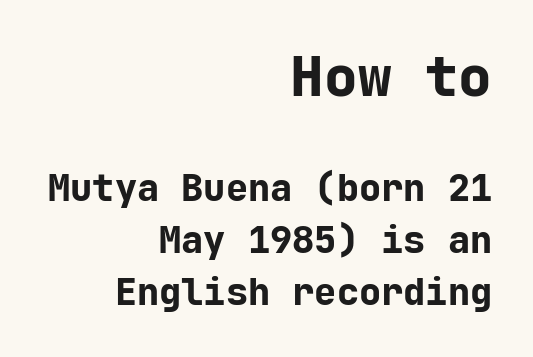
Q: Is the text bold? A: Yes.
Q: Is the text italic (slanted)? A: No, it is upright.
Q: Is the typeface a serif or a sans-serif typeface? A: Sans-serif.
Q: Is the text underlined? A: No.
Q: How is the paragraph aligned? A: Right-aligned.
Q: Is the spacing between letters normal or unusually wide? A: Normal.
Q: Is the spacing between lines tight, normal or loose? A: Normal.
Q: Which block of text is set in a larger size, the first (top) or the second (bottom)? A: The first (top) one.
Q: Width (condensed, normal, or wide)? A: Normal.
Q: Stroke contrast? A: Low.
Q: x-height? A: Medium.
Q: Monospaced? A: Yes.
